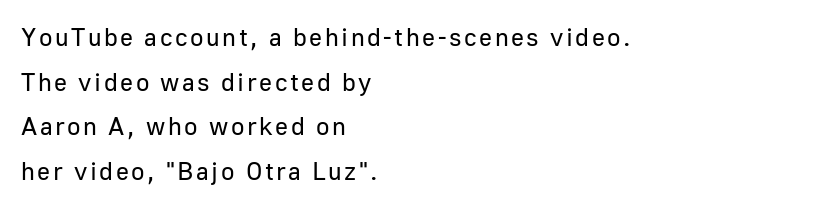
The image shows 25 px text type, upright; set left-aligned, line spacing 1.79x, not underlined.
